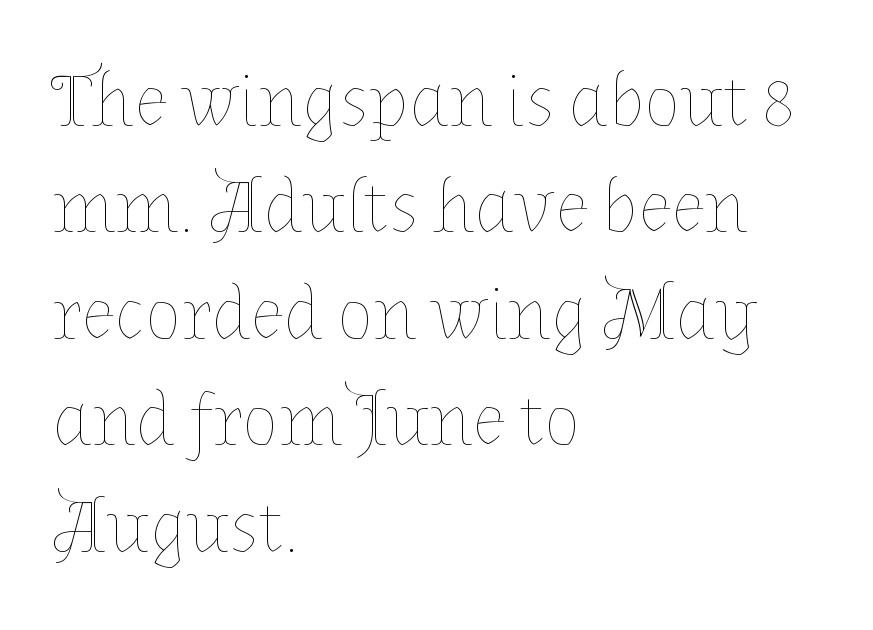
The image shows 76 px thin type, upright; set left-aligned, normal line spacing (1.4x), normal letter spacing, not underlined; low stroke contrast and a medium x-height.
